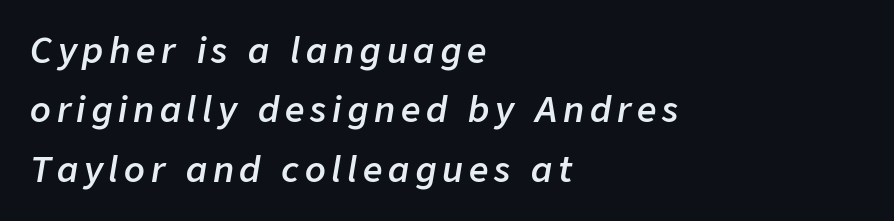
The passage shown is typed in a proportional face where columns would drift. Line beginnings align vertically; line endings do not. Summary of weight: moderately heavy, a semibold. The space beneath each line is pristine and unruled. Yep, that's italic — everything's leaning.
